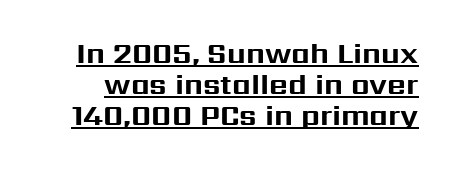
{"serif": "no", "italic": "no", "bold": "yes", "weight": "bold", "width": "normal", "stroke_contrast": "medium", "x_height": "medium", "monospaced": "no", "underline": "yes", "line_spacing": "tight", "line_spacing_ratio": 1.07, "letter_spacing": "normal", "letter_spacing_em": 0.0, "glyph_px": 29}
